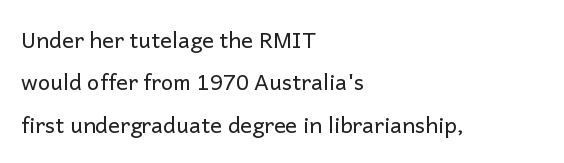
Is the block centered? No — it sits flush against the left margin. Inter-character spacing is left at the font's built-in metrics. The zone under the glyphs is completely vacant. Weight: regular or lighter. The type sits square on the baseline with zero lean. The block of text is sparse from top to bottom, with ample space between rows.
